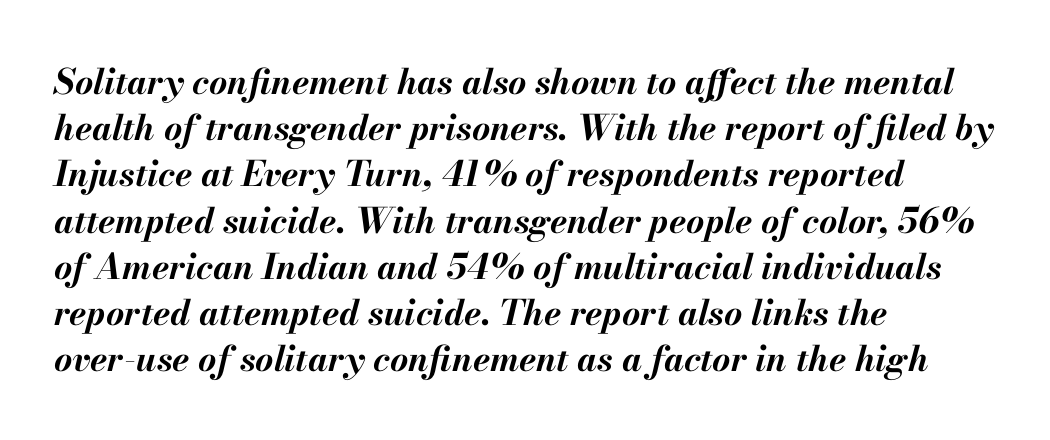
{"italic": "yes", "lean": "right", "slant_degrees": 13, "bold": "yes", "weight": "bold", "width": "normal", "stroke_contrast": "medium", "x_height": "small", "monospaced": "no", "underline": "no", "align": "left", "line_spacing": "normal", "line_spacing_ratio": 1.32, "letter_spacing": "normal", "letter_spacing_em": 0.0, "glyph_px": 35}
